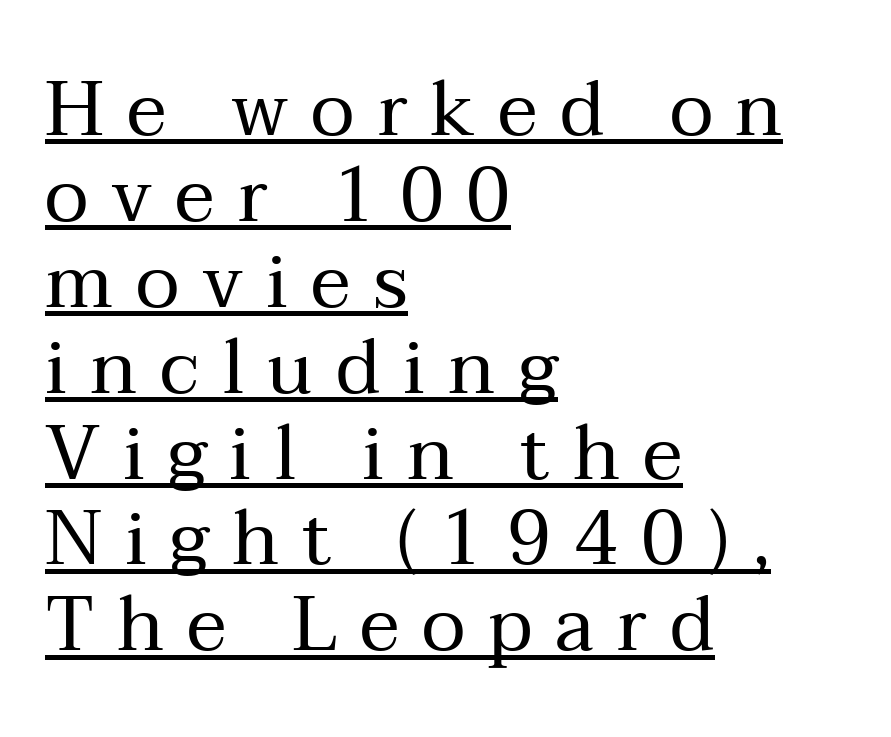
The image shows 76 px regular-weight serif type, upright; set left-aligned, tight line spacing (1.13x), unusually wide letter spacing (+0.3 em), underlined; medium stroke contrast and a medium x-height.
